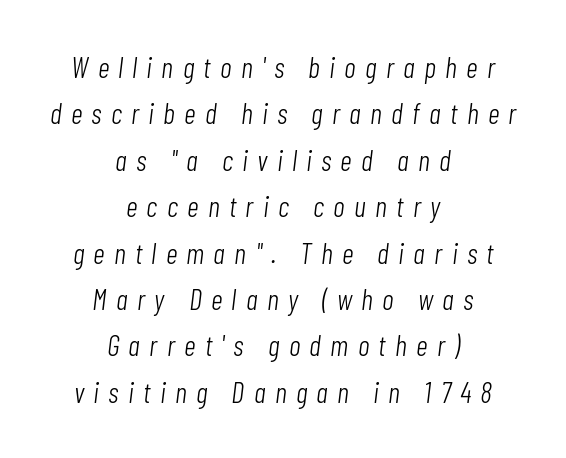
Q: Is the text bold? A: No.
Q: Is the text italic (slanted)? A: Yes, it leans right by about 7 degrees.
Q: Is the text underlined? A: No.
Q: How is the paragraph aligned? A: Centered.
Q: Is the spacing between letters normal or unusually wide? A: Unusually wide.
Q: Is the spacing between lines tight, normal or loose? A: Normal.
Q: Width (condensed, normal, or wide)? A: Condensed.
Q: Stroke contrast? A: Low.
Q: x-height? A: Medium.
Q: Monospaced? A: No.
